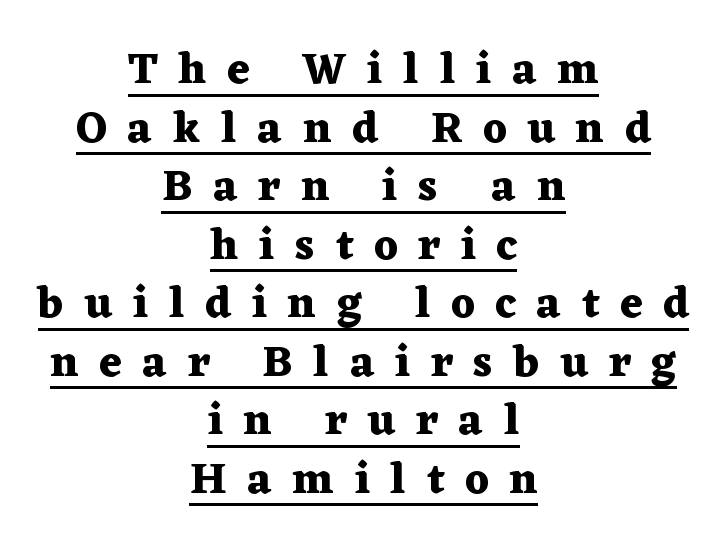
Q: Is the text bold? A: Yes.
Q: Is the text italic (slanted)? A: No, it is upright.
Q: Is the typeface a serif or a sans-serif typeface? A: Serif.
Q: Is the text underlined? A: Yes.
Q: How is the paragraph aligned? A: Centered.
Q: Is the spacing between letters normal or unusually wide? A: Unusually wide.
Q: Is the spacing between lines tight, normal or loose? A: Normal.
Q: Width (condensed, normal, or wide)? A: Wide.
Q: Stroke contrast? A: Medium.
Q: x-height? A: Medium.
Q: Monospaced? A: No.
